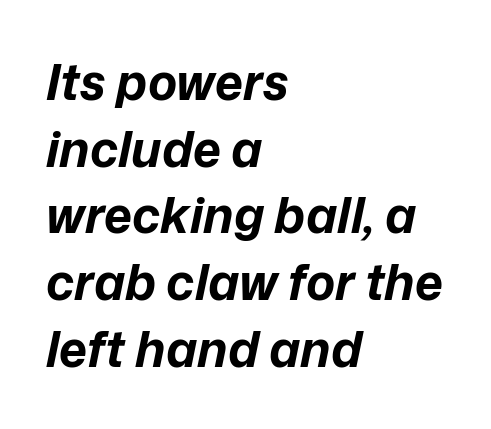
Q: Is the text bold? A: Yes.
Q: Is the text italic (slanted)? A: Yes, it leans right by about 12 degrees.
Q: Is the text underlined? A: No.
Q: How is the paragraph aligned? A: Left-aligned.
Q: Is the spacing between letters normal or unusually wide? A: Normal.
Q: Is the spacing between lines tight, normal or loose? A: Normal.
Q: Width (condensed, normal, or wide)? A: Normal.
Q: Stroke contrast? A: Low.
Q: x-height? A: Medium.
Q: Monospaced? A: No.
